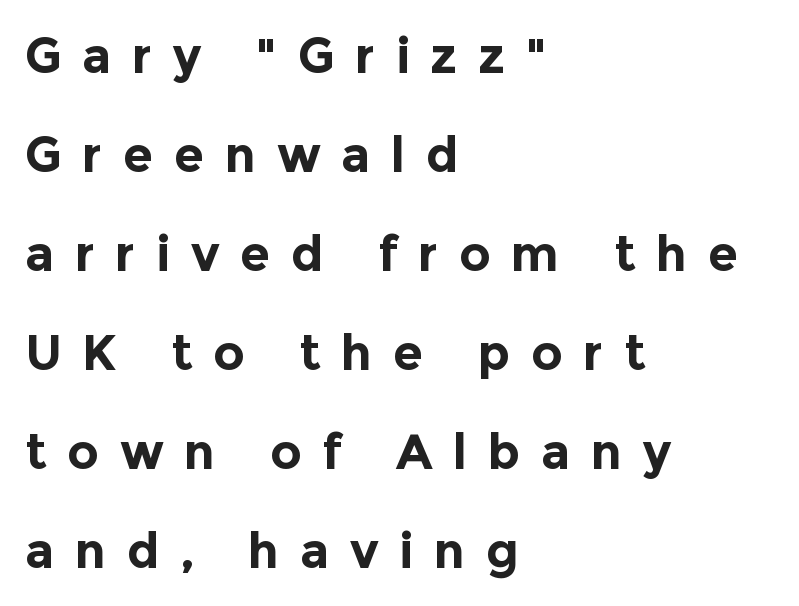
{"serif": "no", "italic": "no", "bold": "yes", "weight": "bold", "width": "normal", "x_height": "medium", "monospaced": "no", "underline": "no", "align": "left", "line_spacing": "loose", "line_spacing_ratio": 2.02, "letter_spacing": "wide", "letter_spacing_em": 0.42, "glyph_px": 49}
